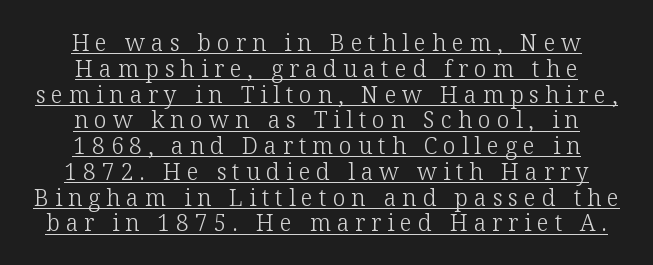
Q: Is the text bold? A: No.
Q: Is the text italic (slanted)? A: No, it is upright.
Q: Is the text underlined? A: Yes.
Q: How is the paragraph aligned? A: Centered.
Q: Is the spacing between letters normal or unusually wide? A: Unusually wide.
Q: Is the spacing between lines tight, normal or loose? A: Tight.
